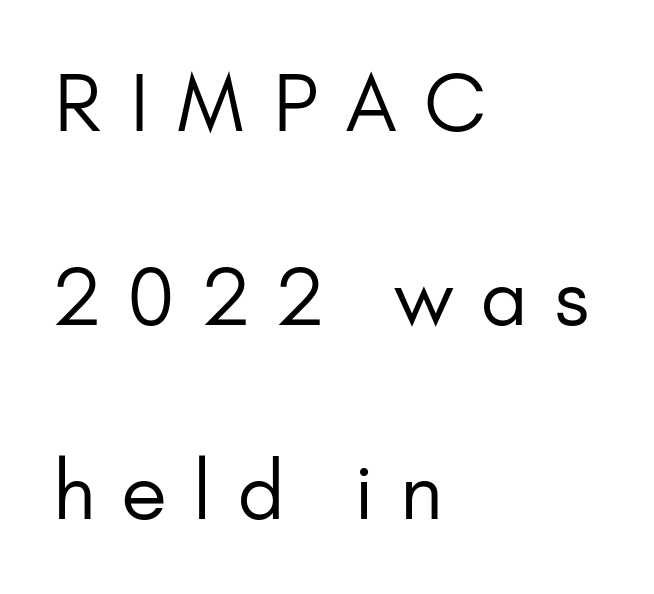
The zone under the glyphs is completely vacant. Line starts are locked; line ends wander. Proportional: the letters do not fall into vertical columns. In terms of letterspacing, this is a distinctly airy, spread setting. Examine the stroke ends and you'll find no serifs. One glance says open: line gaps are wider than usual.
